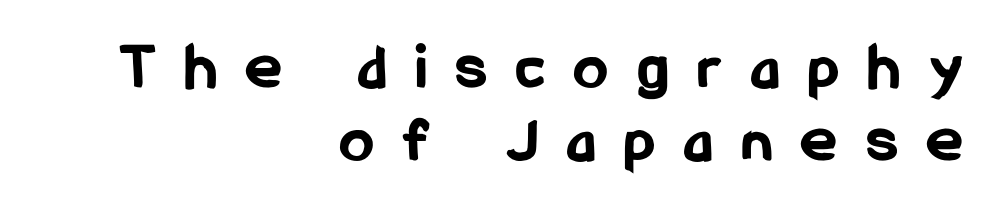
{"serif": "no", "italic": "no", "bold": "yes", "weight": "bold", "width": "condensed", "stroke_contrast": "low", "x_height": "medium", "monospaced": "no", "underline": "no", "align": "right", "line_spacing": "tight", "line_spacing_ratio": 1.09, "letter_spacing": "wide", "letter_spacing_em": 0.45, "glyph_px": 67}
